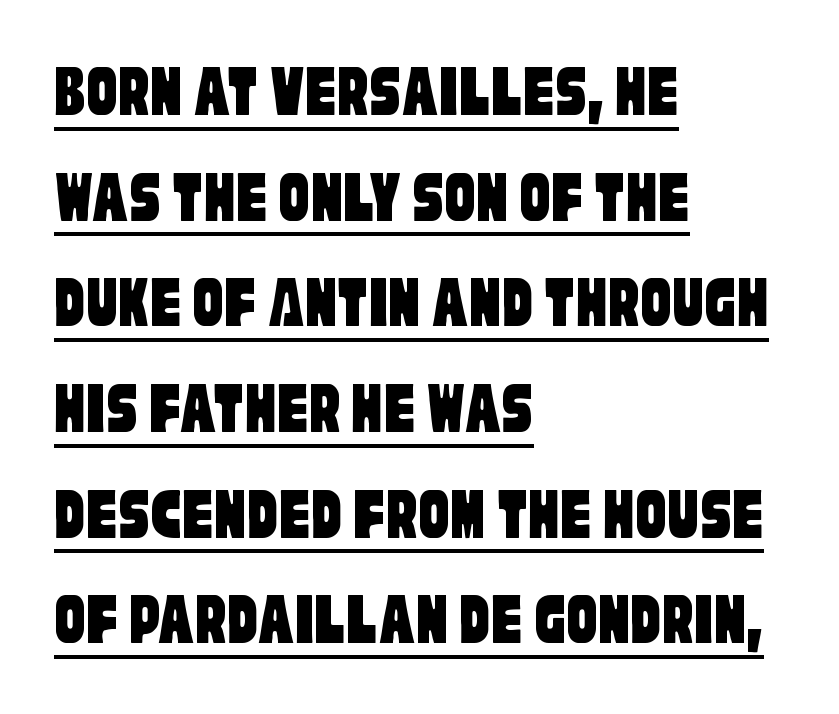
Q: Is the typeface a serif or a sans-serif typeface? A: Sans-serif.
Q: Is the text underlined? A: Yes.
Q: How is the paragraph aligned? A: Left-aligned.
Q: Is the spacing between letters normal or unusually wide? A: Normal.
Q: Is the spacing between lines tight, normal or loose? A: Normal.
Q: Width (condensed, normal, or wide)? A: Condensed.
Q: Stroke contrast? A: Low.
Q: x-height? A: Large.
Q: Monospaced? A: No.
